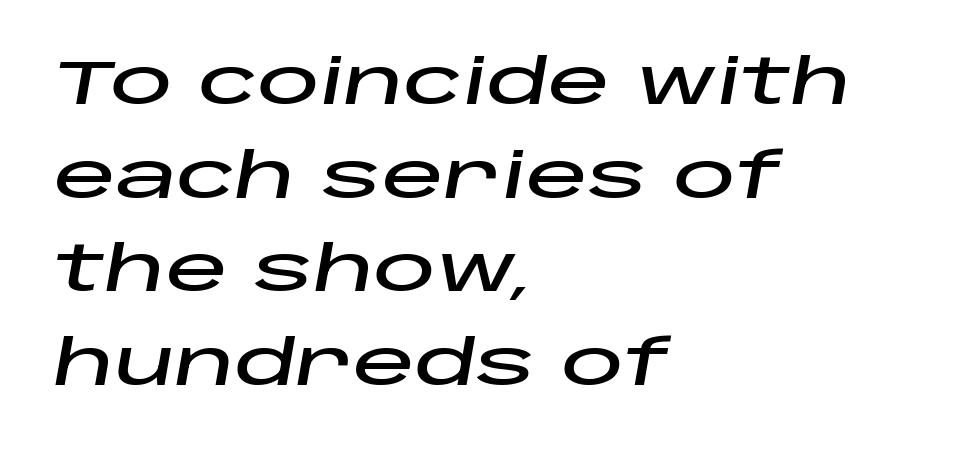
Q: Is the text italic (slanted)? A: Yes, it leans right by about 10 degrees.
Q: Is the text underlined? A: No.
Q: How is the paragraph aligned? A: Left-aligned.
Q: Is the spacing between letters normal or unusually wide? A: Normal.
Q: Is the spacing between lines tight, normal or loose? A: Normal.
Q: Width (condensed, normal, or wide)? A: Wide.
Q: Stroke contrast? A: Low.
Q: x-height? A: Large.
Q: Monospaced? A: No.
